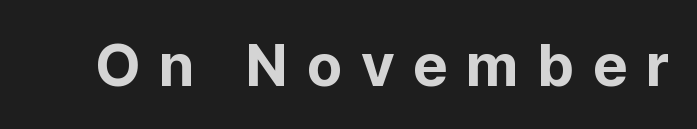
Check the space under the baseline: it is left empty. The typography opts for an upright posture over an oblique one. Someone cranked the tracking dial way up on this one. To sum up the face: it is a sans, with no serifs.
